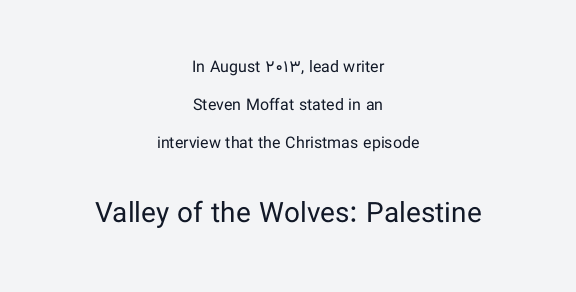
The image shows 28 px regular-weight sans-serif type, upright; set centered, loose line spacing (2.37x), normal letter spacing, not underlined; the second (bottom) block is 1.75x larger; low stroke contrast and a medium x-height.
